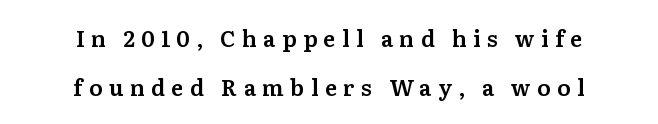
Q: Is the text italic (slanted)? A: No, it is upright.
Q: Is the text underlined? A: No.
Q: How is the paragraph aligned? A: Centered.
Q: Is the spacing between letters normal or unusually wide? A: Unusually wide.
Q: Is the spacing between lines tight, normal or loose? A: Loose.
